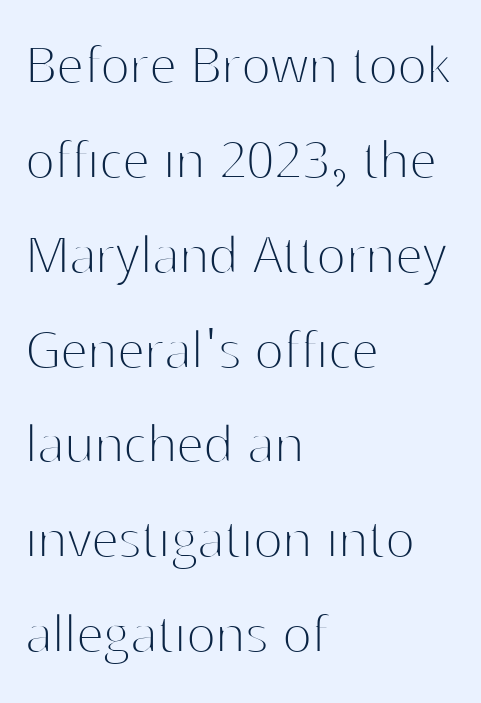
The image shows 62 px thin sans-serif type, upright; set left-aligned, normal line spacing (1.53x), normal letter spacing, not underlined; high stroke contrast and a medium x-height.
